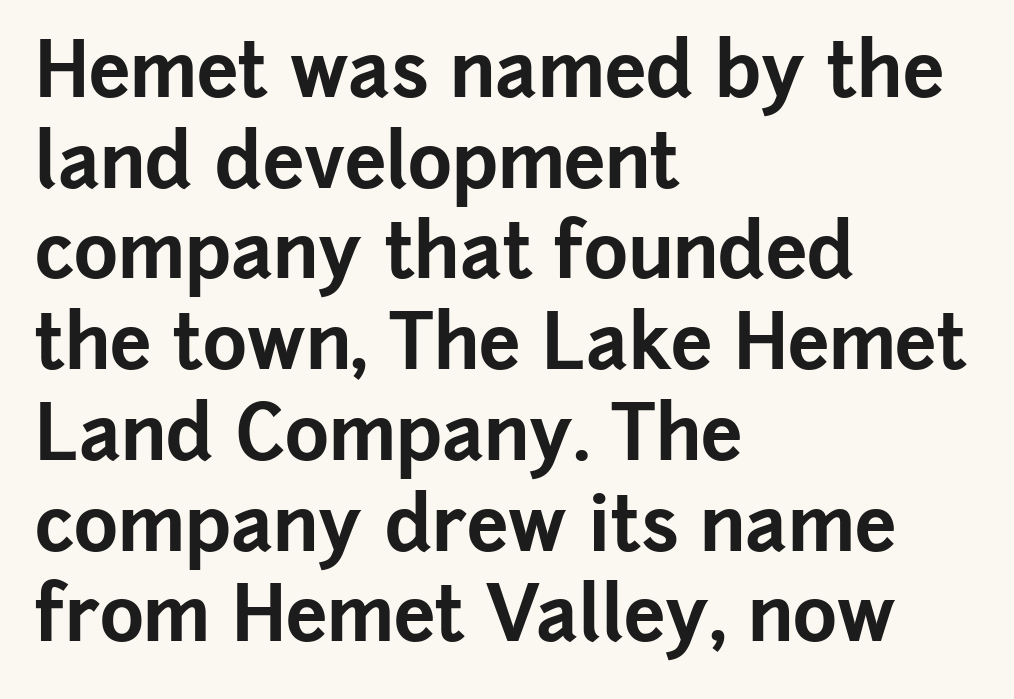
{"serif": "no", "italic": "no", "bold": "yes", "weight": "bold", "width": "normal", "stroke_contrast": "low", "x_height": "medium", "monospaced": "no", "underline": "no", "align": "left", "line_spacing_ratio": 1.21, "letter_spacing": "normal", "letter_spacing_em": 0.0, "glyph_px": 75}
